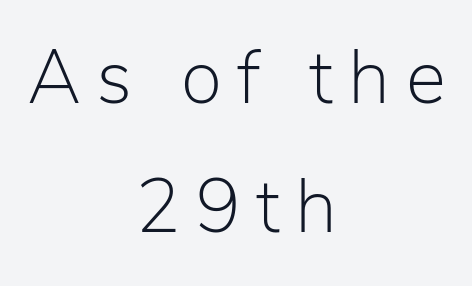
The image shows 76 px light sans-serif type, upright; set centered, normal line spacing (1.7x), unusually wide letter spacing (+0.2 em), not underlined; low stroke contrast and a medium x-height.
